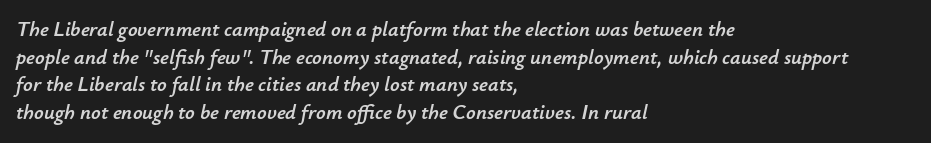
Observe the ordinary spacing: letters are neighbours, not strangers. The rows are spaced the way most documents space them. Line starts are locked; line ends wander. The letters are slanted; this is an italic face. Each row of text sits above clean, open space.
